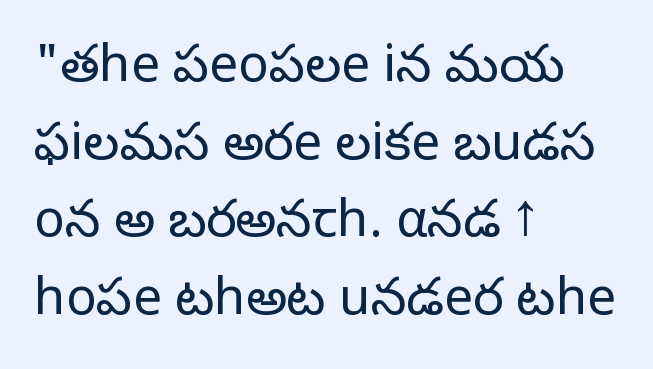
The image shows 51 px light sans-serif type, upright; set left-aligned, normal line spacing (1.52x), normal letter spacing, not underlined; low stroke contrast and a medium x-height.
